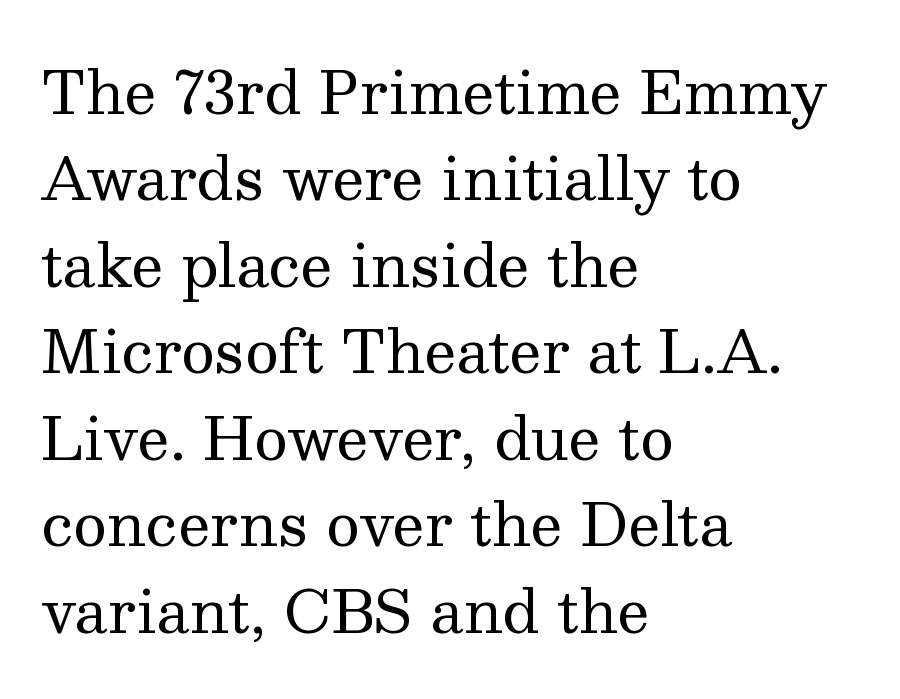
Q: Is the text bold? A: No.
Q: Is the text italic (slanted)? A: No, it is upright.
Q: Is the typeface a serif or a sans-serif typeface? A: Serif.
Q: Is the text underlined? A: No.
Q: How is the paragraph aligned? A: Left-aligned.
Q: Is the spacing between letters normal or unusually wide? A: Normal.
Q: Is the spacing between lines tight, normal or loose? A: Normal.
Q: Width (condensed, normal, or wide)? A: Normal.
Q: Stroke contrast? A: Medium.
Q: x-height? A: Medium.
Q: Monospaced? A: No.
